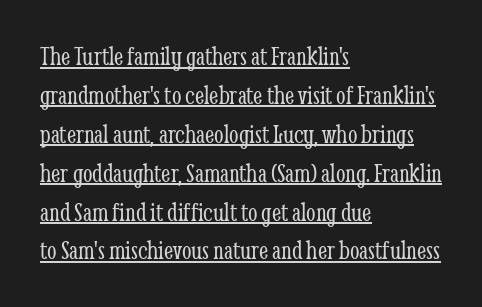
{"italic": "no", "bold": "no", "underline": "yes", "align": "left", "line_spacing": "normal", "line_spacing_ratio": 1.44, "letter_spacing": "normal", "letter_spacing_em": 0.0, "glyph_px": 27}
